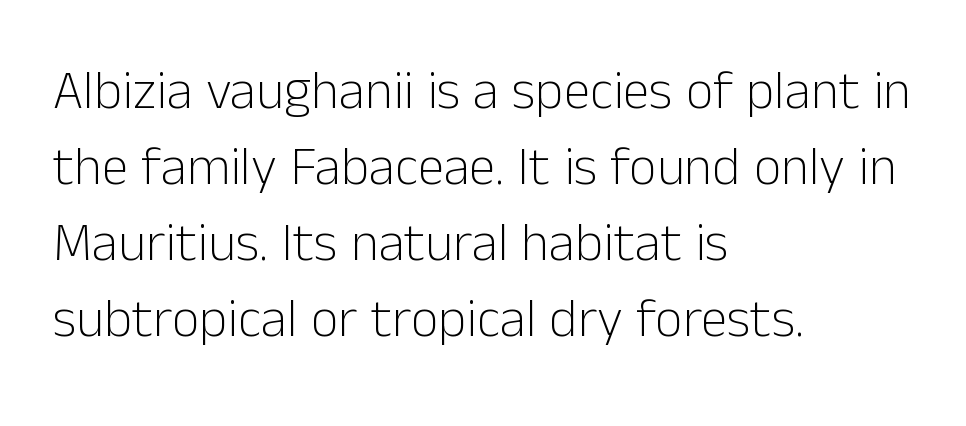
The words here are not underlined. Left-aligned paragraph, ragged on the right. Unbolded letterforms with no extra heft. Between one letter and the next there's only the usual sliver of space.
